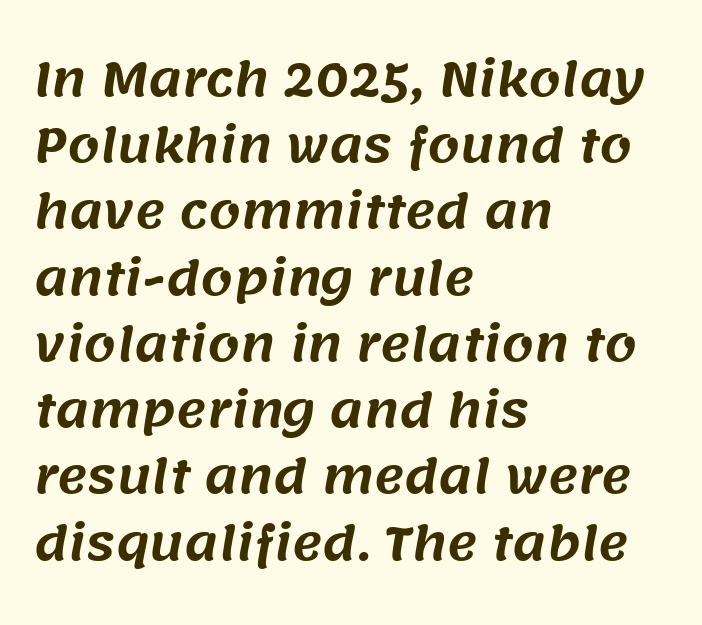
{"serif": "no", "width": "normal", "stroke_contrast": "medium", "x_height": "large", "monospaced": "no", "underline": "no", "align": "left", "line_spacing": "normal", "line_spacing_ratio": 1.44, "letter_spacing": "normal", "letter_spacing_em": 0.0, "glyph_px": 46}
